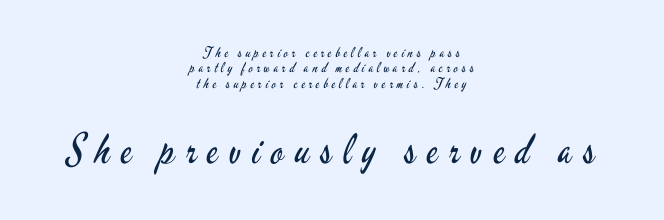
Letters have the restrained weight of plain body copy at most. You could barely slide anything between these rows. The passage shown begins with its smaller block and ends with its larger one. Caption: expanded tracking, letters set apart. The rendering shows plain stroke endings on the letterforms — a sans-serif design.
